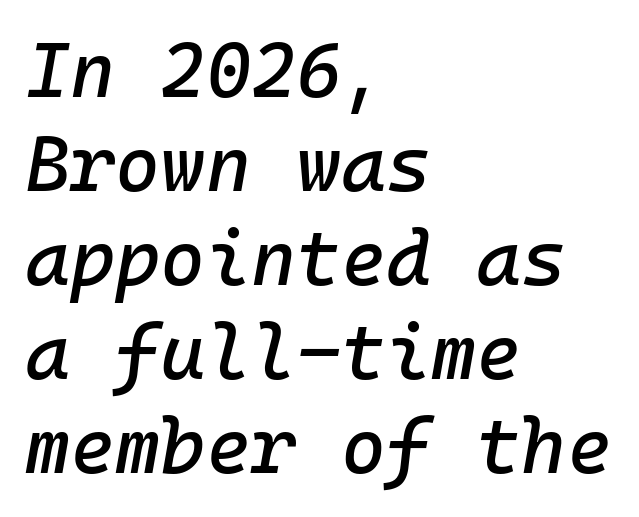
Fixed-width glyphs throughout — classic coding-font behaviour. Compared with a centered layout, this one pins lines to the left instead. A bare baseline throughout the passage. Glyph-to-glyph distance matches everyday printed text.
